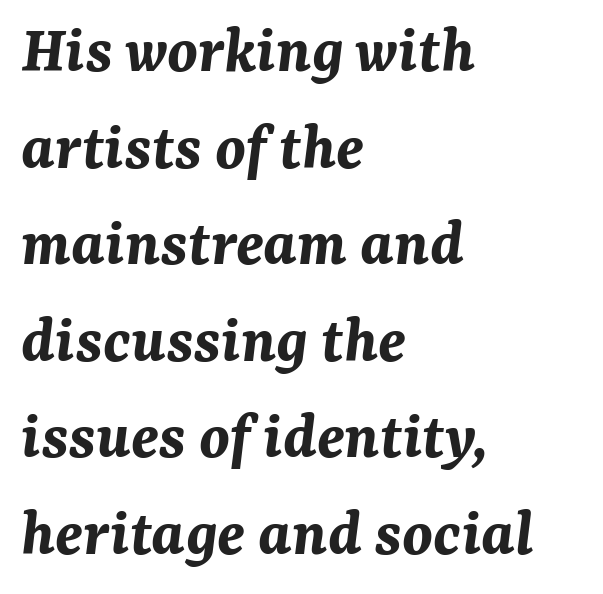
Compared with typical body copy, the letter spacing here is the same. Line beginnings align vertically; line endings do not. The face used here has the dense, thick strokes of a bold. Regular leading. The strip under each line holds only bare page. The whole block is typeset with a tilt.
